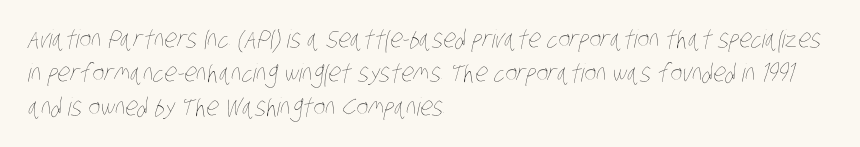
Q: Is the text bold? A: No.
Q: Is the text underlined? A: No.
Q: How is the paragraph aligned? A: Left-aligned.
Q: Is the spacing between letters normal or unusually wide? A: Normal.
Q: Is the spacing between lines tight, normal or loose? A: Normal.
